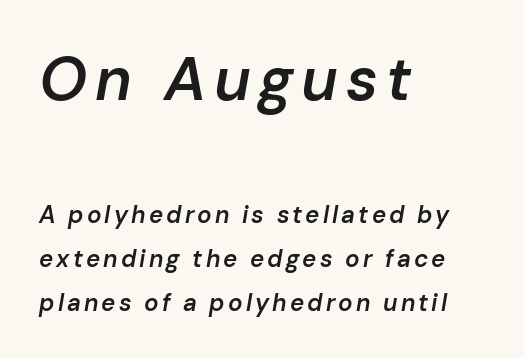
{"italic": "yes", "lean": "right", "slant_degrees": 10, "bold": "semi", "weight": "semibold", "width": "normal", "stroke_contrast": "low", "x_height": "medium", "monospaced": "no", "underline": "no", "align": "left", "line_spacing_ratio": 1.83, "larger_block": "first", "size_ratio": 2.54, "glyph_px": 61}
